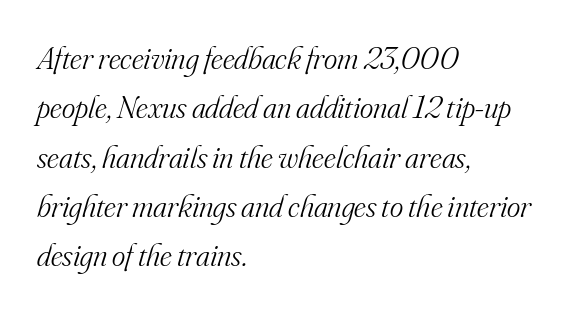
A serif font was chosen for this passage. Only glyphs here, with clear space below each row. Looking at the ascenders, they clearly lean. The weight would be labelled regular, book, light, or lighter still. These lines sit exactly where default settings would place them.
